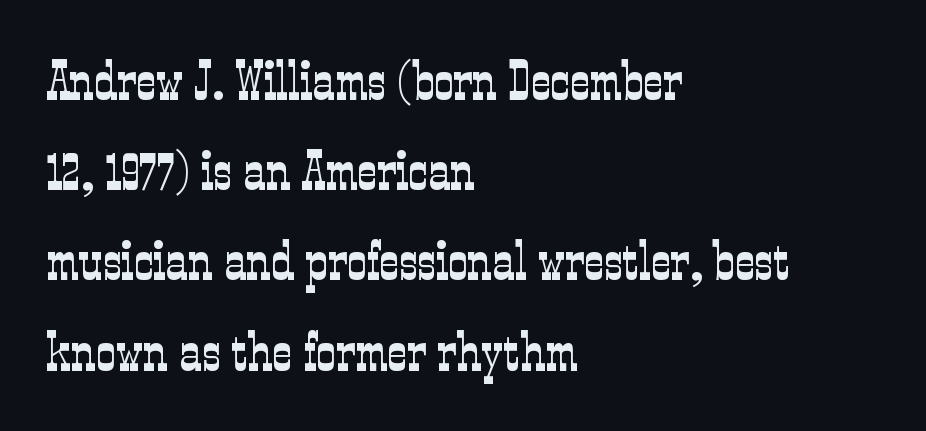
Q: Is the text bold? A: No.
Q: Is the text italic (slanted)? A: No, it is upright.
Q: Is the typeface a serif or a sans-serif typeface? A: Serif.
Q: Is the text underlined? A: No.
Q: How is the paragraph aligned? A: Left-aligned.
Q: Is the spacing between letters normal or unusually wide? A: Normal.
Q: Is the spacing between lines tight, normal or loose? A: Normal.
Q: Width (condensed, normal, or wide)? A: Condensed.
Q: Stroke contrast? A: Low.
Q: x-height? A: Medium.
Q: Monospaced? A: No.
